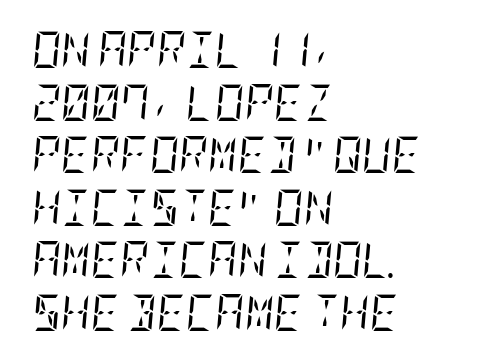
The image shows 36 px regular-weight, condensed serif type, italic (leaning right); set left-aligned, normal line spacing (1.46x), normal letter spacing, not underlined; low stroke contrast and a large x-height.
